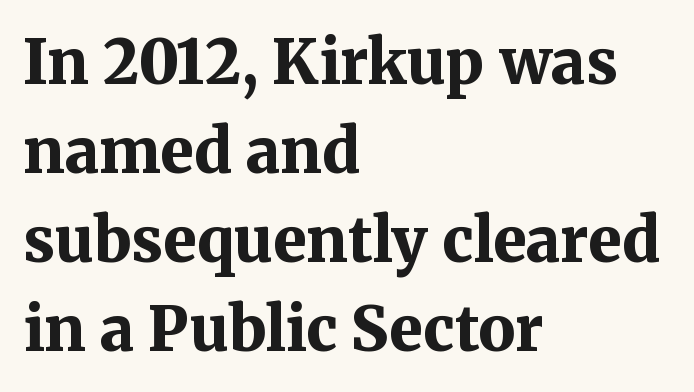
The type family on display is of the serif kind. Students, note that the glyphs here touch the page at normal intervals. The specimen reads as upright at a glance. Looks like regular typesetting: each glyph gets only the width it needs. All the whitespace from short lines collects on the right. Nobody drew a line under any word here.
